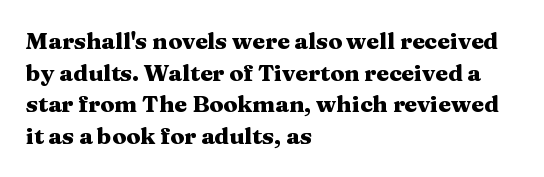
The lines are quadded left. Regular leading. Nothing unusual about the tracking: characters are spaced as the font intends. The font is running at its bold setting. Tall strokes in this sample are plumb rather than angled.
